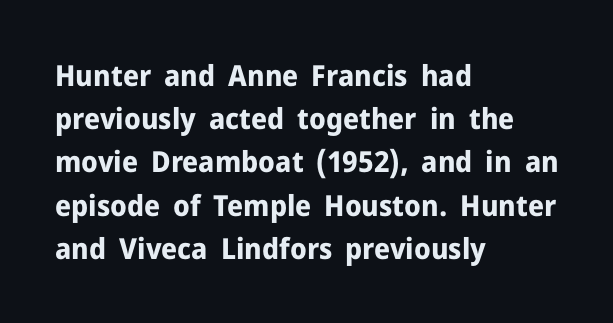
Q: Is the text bold? A: Yes.
Q: Is the text italic (slanted)? A: No, it is upright.
Q: Is the typeface a serif or a sans-serif typeface? A: Sans-serif.
Q: Is the text underlined? A: No.
Q: How is the paragraph aligned? A: Left-aligned.
Q: Is the spacing between letters normal or unusually wide? A: Normal.
Q: Is the spacing between lines tight, normal or loose? A: Normal.
Q: Width (condensed, normal, or wide)? A: Normal.
Q: Stroke contrast? A: Low.
Q: x-height? A: Medium.
Q: Monospaced? A: No.
